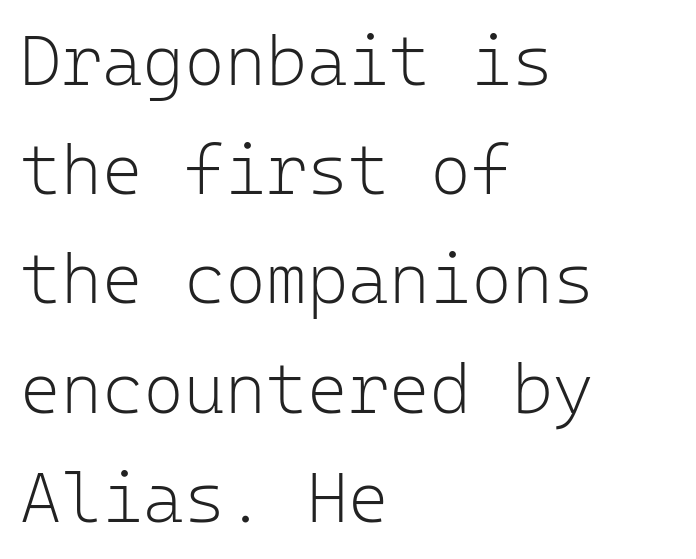
{"serif": "no", "italic": "no", "bold": "no", "weight": "light", "width": "normal", "stroke_contrast": "low", "x_height": "medium", "monospaced": "yes", "underline": "no", "align": "left", "line_spacing": "normal", "line_spacing_ratio": 1.56, "letter_spacing": "normal", "letter_spacing_em": 0.0, "glyph_px": 70}
